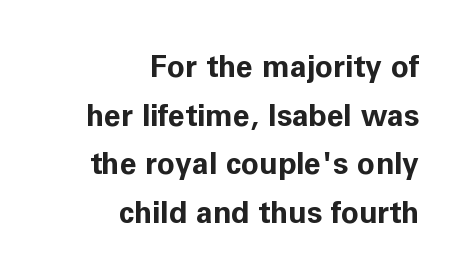
Vertical spacing — default. Type style note: lacks serifs. The glyphs have the mass of a bold cut. Ordinary non-slanted type is in use.
